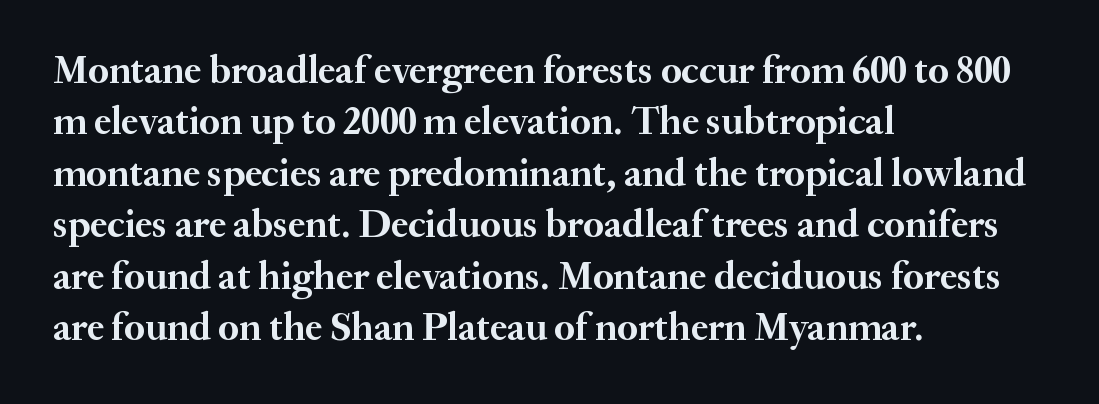
The image shows 39 px semibold serif type, upright; set left-aligned, normal line spacing (1.32x), normal letter spacing, not underlined; medium stroke contrast and a small x-height.
